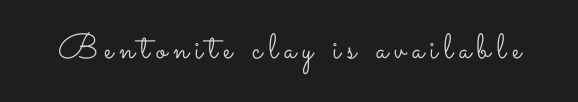
The image shows 35 px light, wide type; set not underlined; low stroke contrast and a small x-height.
